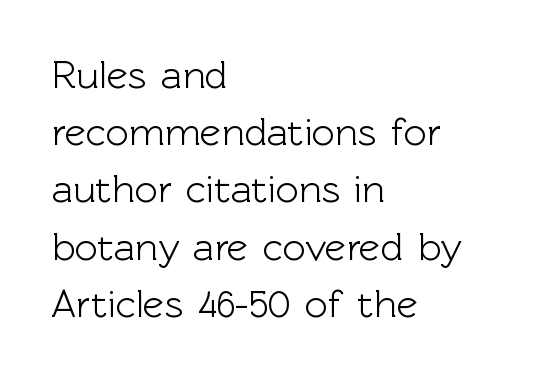
The image shows 40 px sans-serif type, upright; set left-aligned, normal line spacing (1.43x), normal letter spacing, not underlined; a medium x-height.
